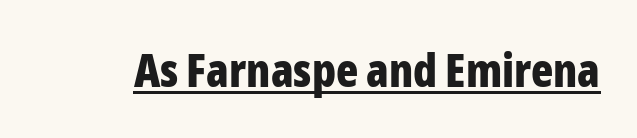
The image shows 46 px bold, condensed sans-serif type, upright; set normal letter spacing, underlined; low stroke contrast and a medium x-height.
